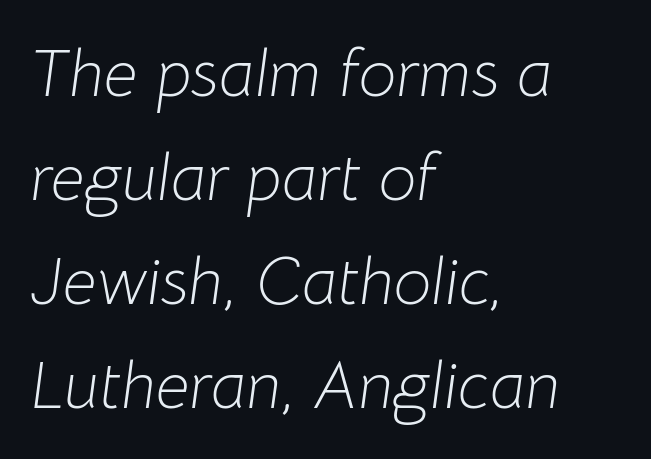
{"italic": "yes", "lean": "right", "slant_degrees": 8, "bold": "no", "weight": "light", "width": "normal", "stroke_contrast": "low", "x_height": "medium", "monospaced": "no", "underline": "no", "align": "left", "line_spacing": "normal", "line_spacing_ratio": 1.55, "letter_spacing": "normal", "letter_spacing_em": 0.0, "glyph_px": 67}
